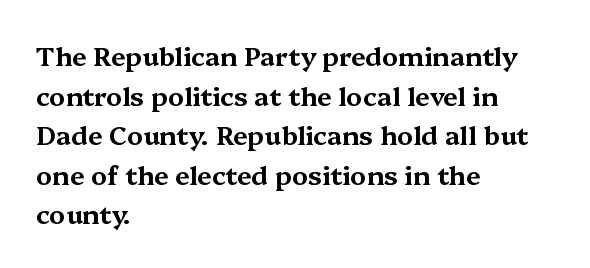
The image shows 26 px text type, upright; set left-aligned, normal line spacing (1.52x), normal letter spacing, not underlined.
